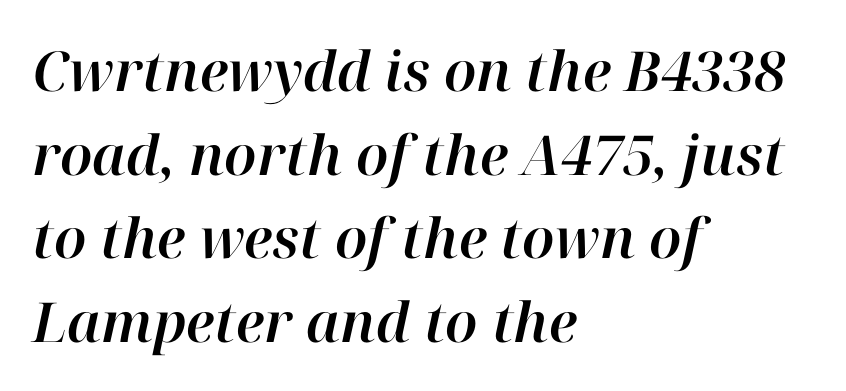
The image shows 55 px text type, italic (leaning right); set left-aligned, normal line spacing (1.52x), normal letter spacing, not underlined; high stroke contrast and a medium x-height.
